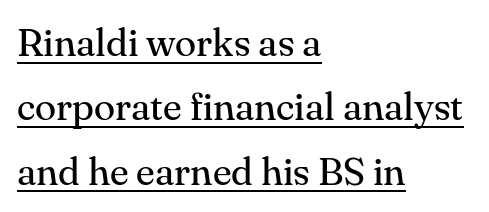
Somebody hit Ctrl+U on this one — the words are underlined. Nothing heavy about these letters — not bold at all. Looks like regular typesetting: each glyph gets only the width it needs. The space between consecutive lines is moderate. Classification — serif. The line texture is even and compact thanks to regular tracking.
